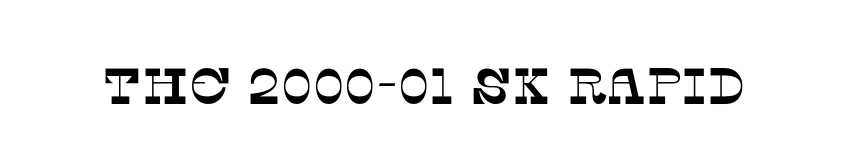
The image shows 51 px serif type; set normal letter spacing, not underlined; low stroke contrast and a large x-height.
